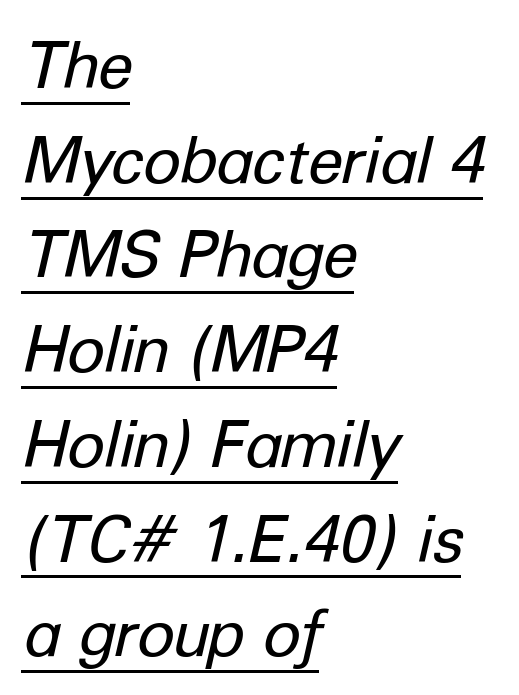
Q: Is the text bold? A: No.
Q: Is the text italic (slanted)? A: Yes, it leans right by about 12 degrees.
Q: Is the text underlined? A: Yes.
Q: How is the paragraph aligned? A: Left-aligned.
Q: Is the spacing between letters normal or unusually wide? A: Normal.
Q: Is the spacing between lines tight, normal or loose? A: Normal.
Q: Width (condensed, normal, or wide)? A: Normal.
Q: Stroke contrast? A: Low.
Q: x-height? A: Medium.
Q: Monospaced? A: No.
